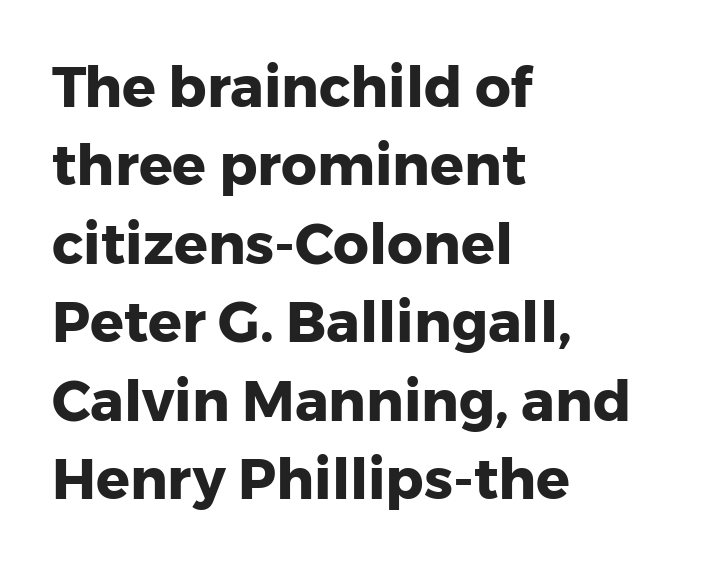
{"serif": "no", "italic": "no", "bold": "yes", "weight": "heavy", "width": "normal", "stroke_contrast": "low", "x_height": "medium", "monospaced": "no", "underline": "no", "align": "left", "line_spacing": "normal", "line_spacing_ratio": 1.4, "letter_spacing": "normal", "letter_spacing_em": 0.0, "glyph_px": 56}
